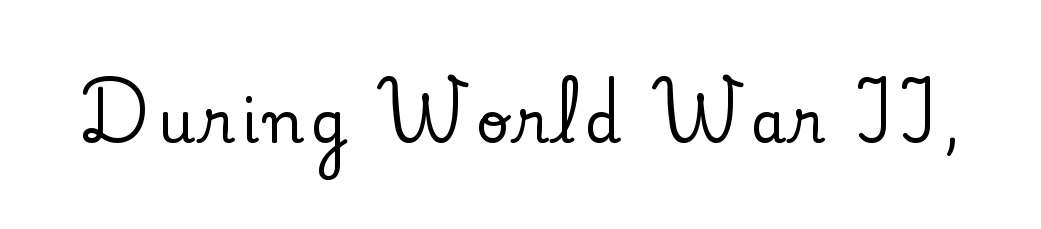
The image shows 58 px serif type, upright; set not underlined; low stroke contrast and a small x-height.
